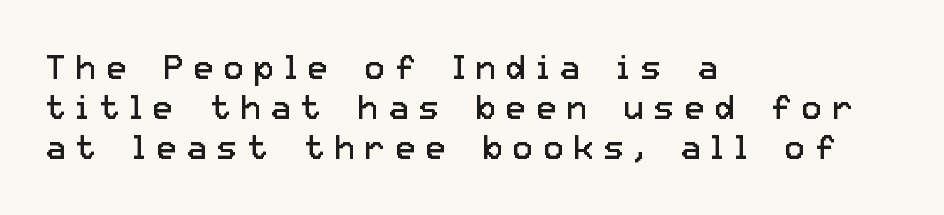
The image shows 34 px regular-weight sans-serif type, upright; set left-aligned, line spacing 1.17x, unusually wide letter spacing (+0.29 em), not underlined; low stroke contrast and a medium x-height.
